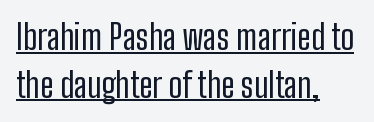
Caption: standard tracking, unaltered. Check where the strokes stop: nothing finishes them off — pure sans. Proportional: the letters do not fall into vertical columns. The weight tops out at a normal text grade.
